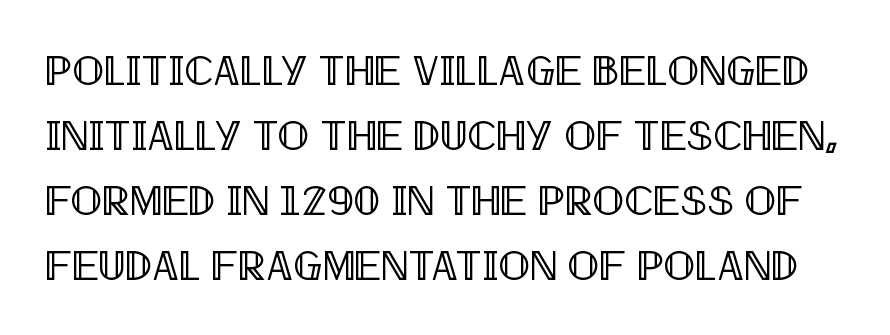
Q: Is the text italic (slanted)? A: No, it is upright.
Q: Is the text underlined? A: No.
Q: Is the spacing between letters normal or unusually wide? A: Normal.
Q: Is the spacing between lines tight, normal or loose? A: Normal.
Q: Width (condensed, normal, or wide)? A: Condensed.
Q: x-height? A: Large.
Q: Monospaced? A: No.
